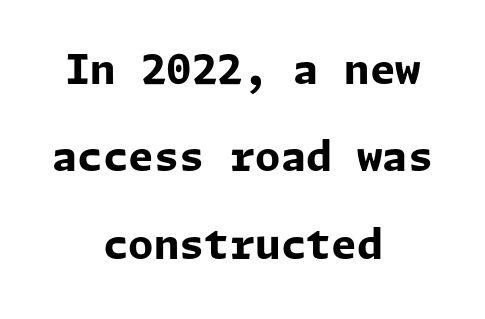
Q: Is the text bold? A: Yes.
Q: Is the text italic (slanted)? A: No, it is upright.
Q: Is the typeface a serif or a sans-serif typeface? A: Sans-serif.
Q: Is the text underlined? A: No.
Q: How is the paragraph aligned? A: Centered.
Q: Is the spacing between letters normal or unusually wide? A: Normal.
Q: Is the spacing between lines tight, normal or loose? A: Loose.
Q: Width (condensed, normal, or wide)? A: Normal.
Q: Stroke contrast? A: Low.
Q: x-height? A: Medium.
